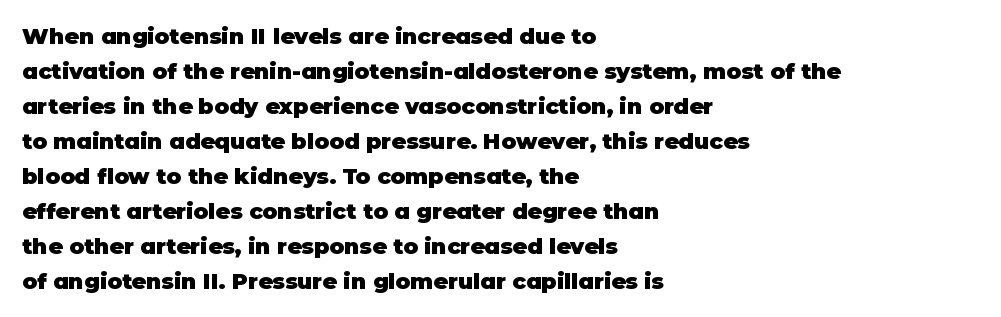
{"italic": "no", "bold": "yes", "underline": "no", "align": "left", "line_spacing": "normal", "line_spacing_ratio": 1.59, "letter_spacing": "normal", "letter_spacing_em": 0.0, "glyph_px": 22}
